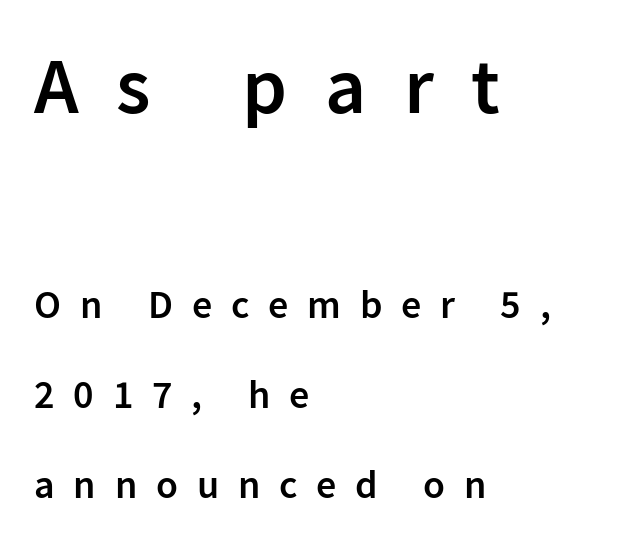
This is the regular roman posture of the typeface. Teacher's note: observe the even left margin — that is flush-left alignment. Character widths vary here, with narrow letters taking less room than wide ones. In this sample the first text group is rendered at the bigger scale. Between one letter and the next there's a generous, obvious gap.
